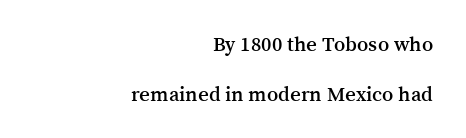
Q: Is the text italic (slanted)? A: No, it is upright.
Q: Is the text underlined? A: No.
Q: How is the paragraph aligned? A: Right-aligned.
Q: Is the spacing between letters normal or unusually wide? A: Normal.
Q: Is the spacing between lines tight, normal or loose? A: Loose.
